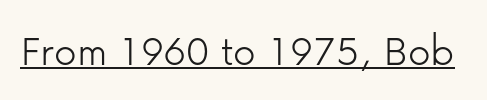
{"serif": "no", "italic": "no", "bold": "no", "weight": "light", "width": "normal", "stroke_contrast": "low", "x_height": "medium", "monospaced": "no", "underline": "yes", "letter_spacing": "normal", "letter_spacing_em": 0.0, "glyph_px": 45}
